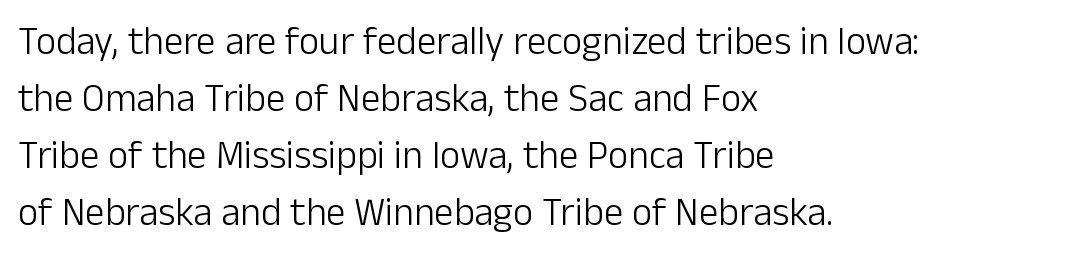
Leftover space on each line is placed entirely after the last word. It's the straight-up-and-down kind of type. How are the letters spaced? Ordinarily, with no added tracking. To sum up the face: it is a sans, with no serifs. Letters rest on an invisible, unmarked baseline.
